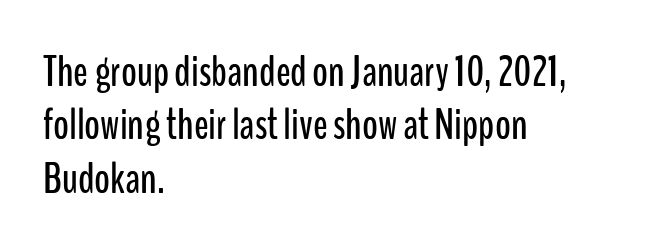
The image shows 43 px condensed sans-serif type, upright; set left-aligned, line spacing 1.24x, normal letter spacing, not underlined; low stroke contrast and a medium x-height.
